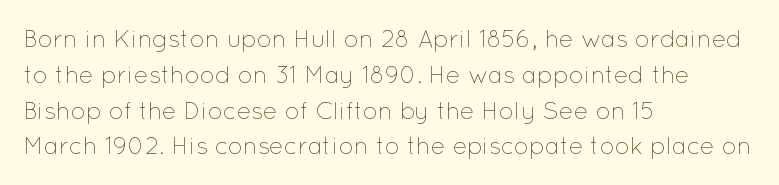
{"italic": "no", "bold": "no", "underline": "no", "align": "left", "line_spacing": "normal", "line_spacing_ratio": 1.49, "letter_spacing": "normal", "letter_spacing_em": 0.0, "glyph_px": 24}
